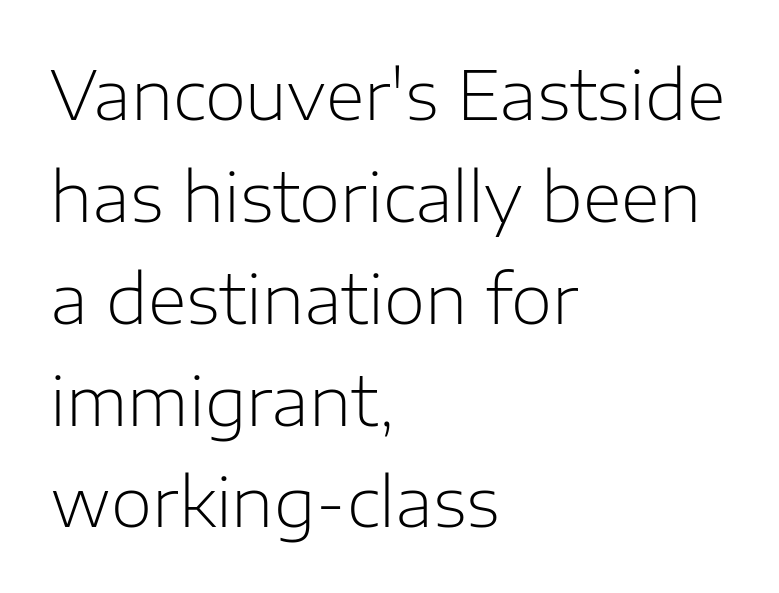
{"serif": "no", "italic": "no", "bold": "no", "weight": "light", "width": "normal", "stroke_contrast": "low", "x_height": "medium", "monospaced": "no", "underline": "no", "align": "left", "line_spacing": "normal", "line_spacing_ratio": 1.52, "letter_spacing": "normal", "letter_spacing_em": 0.0, "glyph_px": 67}
